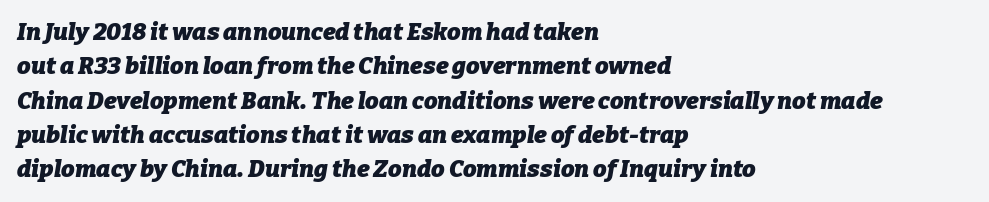
{"italic": "yes", "lean": "right", "slant_degrees": 9, "bold": "yes", "underline": "no", "align": "left", "line_spacing": "normal", "line_spacing_ratio": 1.43, "letter_spacing": "normal", "letter_spacing_em": 0.0, "glyph_px": 24}
